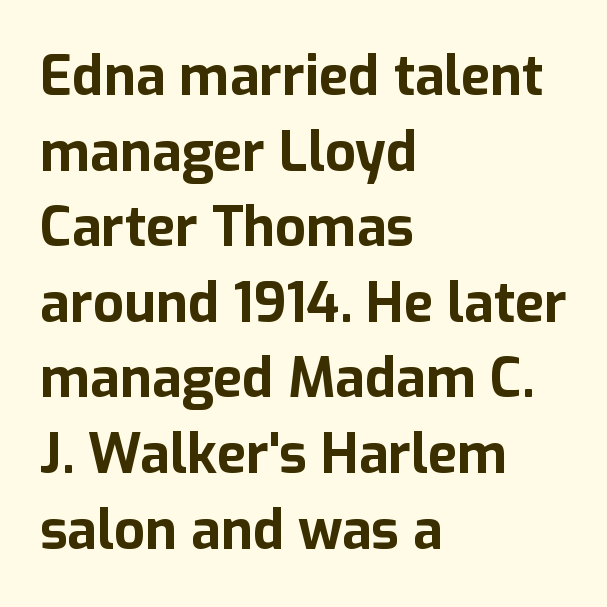
{"serif": "no", "italic": "no", "bold": "yes", "weight": "bold", "width": "normal", "stroke_contrast": "low", "x_height": "medium", "monospaced": "no", "underline": "no", "align": "left", "line_spacing": "normal", "line_spacing_ratio": 1.4, "letter_spacing": "normal", "letter_spacing_em": 0.0, "glyph_px": 54}
